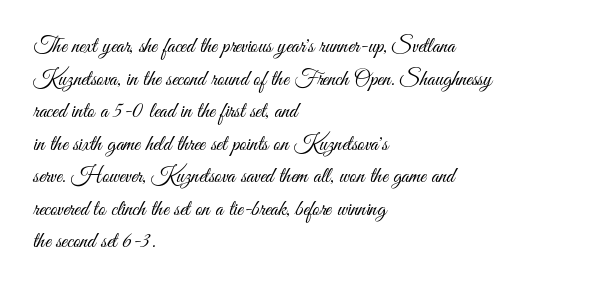
{"bold": "no", "underline": "no", "align": "left", "line_spacing": "normal", "line_spacing_ratio": 1.48, "letter_spacing": "normal", "letter_spacing_em": 0.0, "glyph_px": 22}
